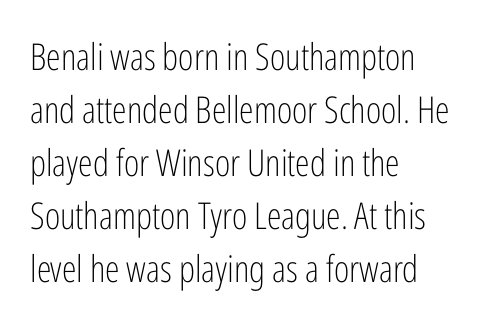
Q: Is the text bold? A: No.
Q: Is the text italic (slanted)? A: No, it is upright.
Q: Is the typeface a serif or a sans-serif typeface? A: Sans-serif.
Q: Is the text underlined? A: No.
Q: How is the paragraph aligned? A: Left-aligned.
Q: Is the spacing between letters normal or unusually wide? A: Normal.
Q: Is the spacing between lines tight, normal or loose? A: Normal.
Q: Width (condensed, normal, or wide)? A: Condensed.
Q: Stroke contrast? A: Low.
Q: x-height? A: Medium.
Q: Monospaced? A: No.
